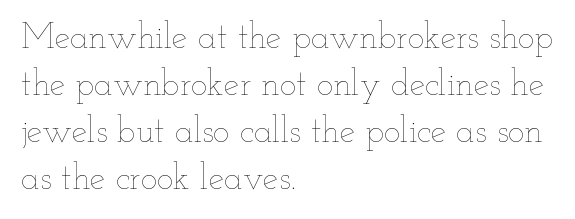
The image shows 35 px thin, wide type, upright; set left-aligned, normal line spacing (1.34x), normal letter spacing, not underlined; low stroke contrast and a small x-height.
